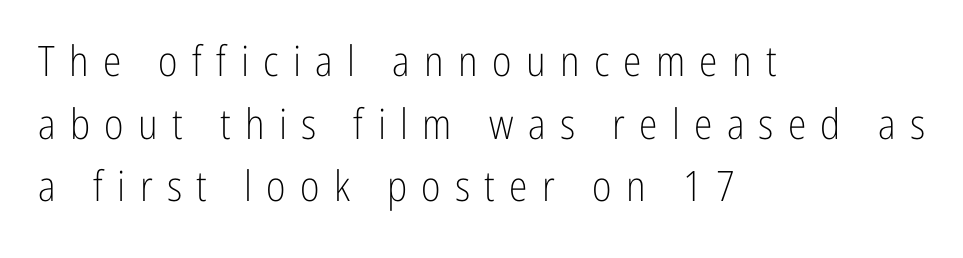
{"serif": "no", "italic": "no", "bold": "no", "weight": "light", "width": "condensed", "stroke_contrast": "low", "x_height": "medium", "monospaced": "no", "underline": "no", "align": "left", "line_spacing": "normal", "line_spacing_ratio": 1.49, "letter_spacing": "wide", "letter_spacing_em": 0.34, "glyph_px": 42}
